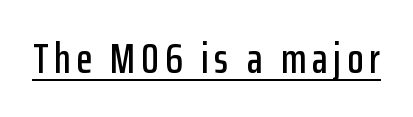
{"serif": "no", "italic": "no", "width": "condensed", "stroke_contrast": "low", "x_height": "medium", "monospaced": "no", "underline": "yes", "glyph_px": 42}
